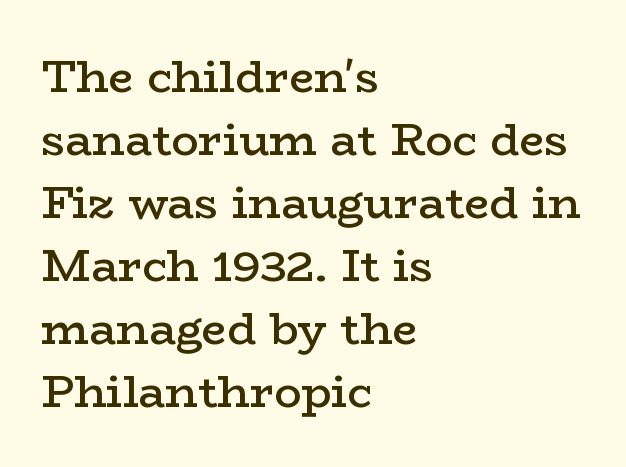
The image shows 45 px semibold, wide serif type, upright; set left-aligned, normal line spacing (1.4x), normal letter spacing, not underlined; low stroke contrast and a medium x-height.
